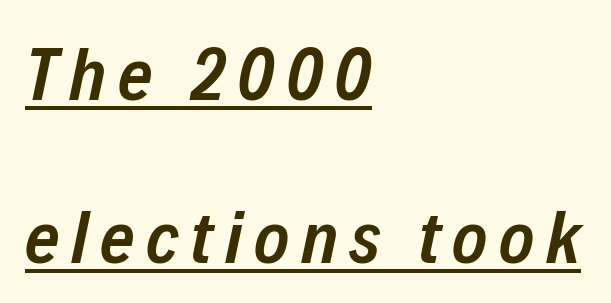
The string is rendered with underlining switched on. The vertical gap from one line to the next is large. Moderately thickened strokes mark this as semibold type. Here the designer chose a conventional face with non-uniform glyph widths. Tall strokes in this sample are angled rather than plumb.
